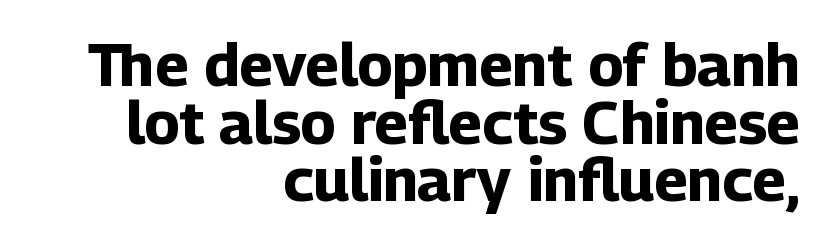
Q: Is the text bold? A: Yes.
Q: Is the text italic (slanted)? A: No, it is upright.
Q: Is the typeface a serif or a sans-serif typeface? A: Sans-serif.
Q: Is the text underlined? A: No.
Q: How is the paragraph aligned? A: Right-aligned.
Q: Is the spacing between letters normal or unusually wide? A: Normal.
Q: Is the spacing between lines tight, normal or loose? A: Tight.
Q: Width (condensed, normal, or wide)? A: Normal.
Q: Stroke contrast? A: Low.
Q: x-height? A: Medium.
Q: Monospaced? A: No.
